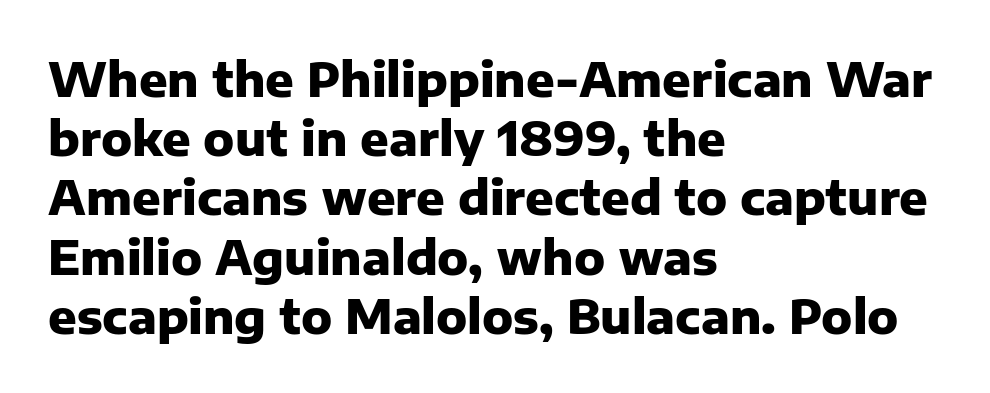
The image shows 47 px heavy sans-serif type, upright; set left-aligned, normal line spacing (1.26x), normal letter spacing, not underlined; low stroke contrast and a medium x-height.
